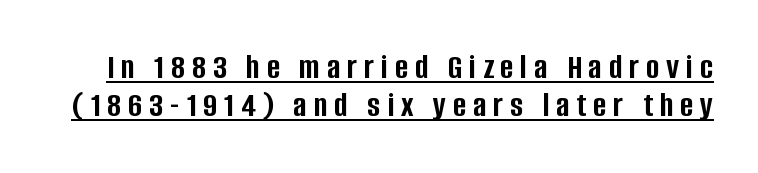
Q: Is the text bold? A: Yes.
Q: Is the text italic (slanted)? A: No, it is upright.
Q: Is the typeface a serif or a sans-serif typeface? A: Sans-serif.
Q: Is the text underlined? A: Yes.
Q: Is the spacing between lines tight, normal or loose? A: Tight.
Q: Width (condensed, normal, or wide)? A: Condensed.
Q: Stroke contrast? A: Low.
Q: x-height? A: Large.
Q: Monospaced? A: No.
